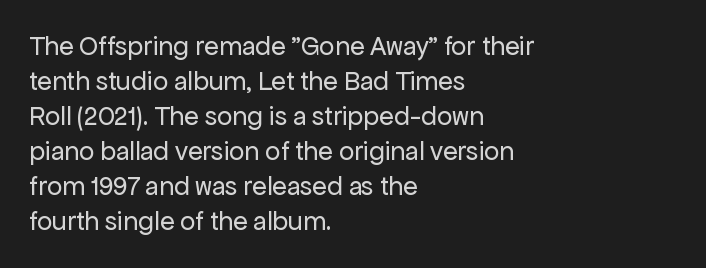
Q: Is the text bold? A: No.
Q: Is the text italic (slanted)? A: No, it is upright.
Q: Is the text underlined? A: No.
Q: How is the paragraph aligned? A: Left-aligned.
Q: Is the spacing between letters normal or unusually wide? A: Normal.
Q: Is the spacing between lines tight, normal or loose? A: Normal.
